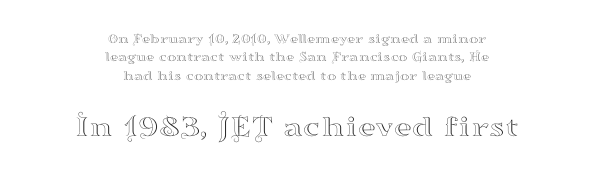
Note: serifs present on the glyphs. Proportional: the letters do not fall into vertical columns. The tracking reads as untouched default to a designer's eye. Line spacing here is normal.
